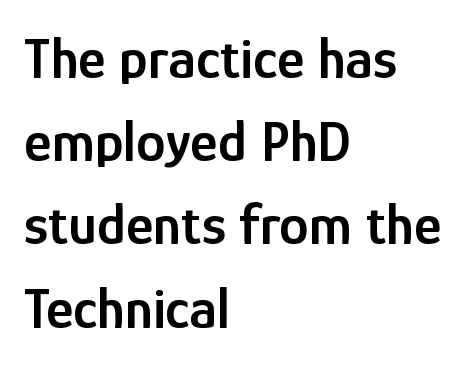
Q: Is the text bold? A: Semi-bold.
Q: Is the text italic (slanted)? A: No, it is upright.
Q: Is the typeface a serif or a sans-serif typeface? A: Sans-serif.
Q: Is the text underlined? A: No.
Q: How is the paragraph aligned? A: Left-aligned.
Q: Is the spacing between letters normal or unusually wide? A: Normal.
Q: Is the spacing between lines tight, normal or loose? A: Normal.
Q: Width (condensed, normal, or wide)? A: Condensed.
Q: Stroke contrast? A: Low.
Q: x-height? A: Medium.
Q: Monospaced? A: No.
